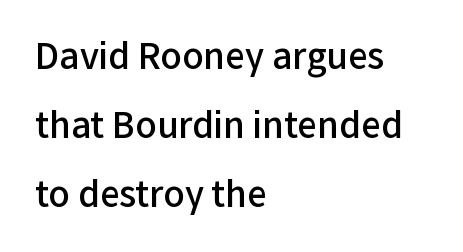
Q: Is the text bold? A: Semi-bold.
Q: Is the text italic (slanted)? A: No, it is upright.
Q: Is the typeface a serif or a sans-serif typeface? A: Sans-serif.
Q: Is the text underlined? A: No.
Q: How is the paragraph aligned? A: Left-aligned.
Q: Is the spacing between letters normal or unusually wide? A: Normal.
Q: Is the spacing between lines tight, normal or loose? A: Loose.
Q: Width (condensed, normal, or wide)? A: Normal.
Q: Stroke contrast? A: Low.
Q: x-height? A: Medium.
Q: Monospaced? A: No.
